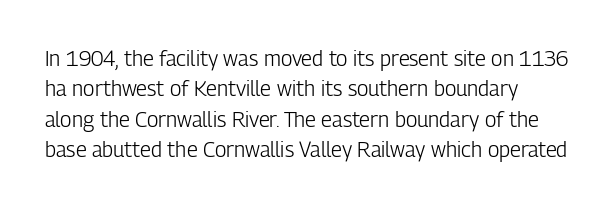
The image shows 21 px text type, upright; set normal line spacing (1.45x), normal letter spacing, not underlined.
